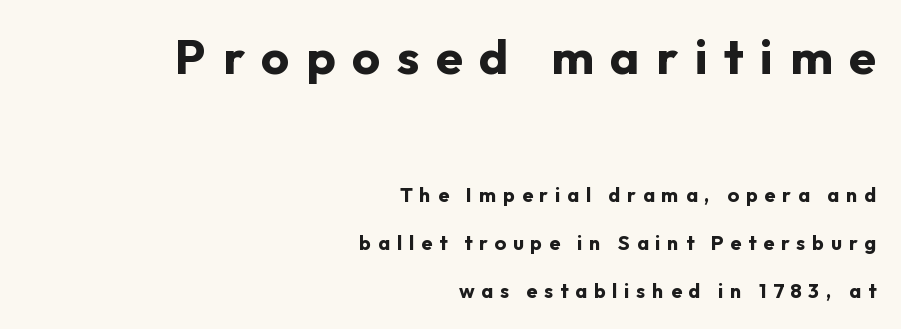
The image shows 49 px bold sans-serif type, upright; set right-aligned, loose line spacing (2.4x), unusually wide letter spacing (+0.34 em), not underlined; the first (top) block is 2.45x larger; low stroke contrast and a medium x-height.
